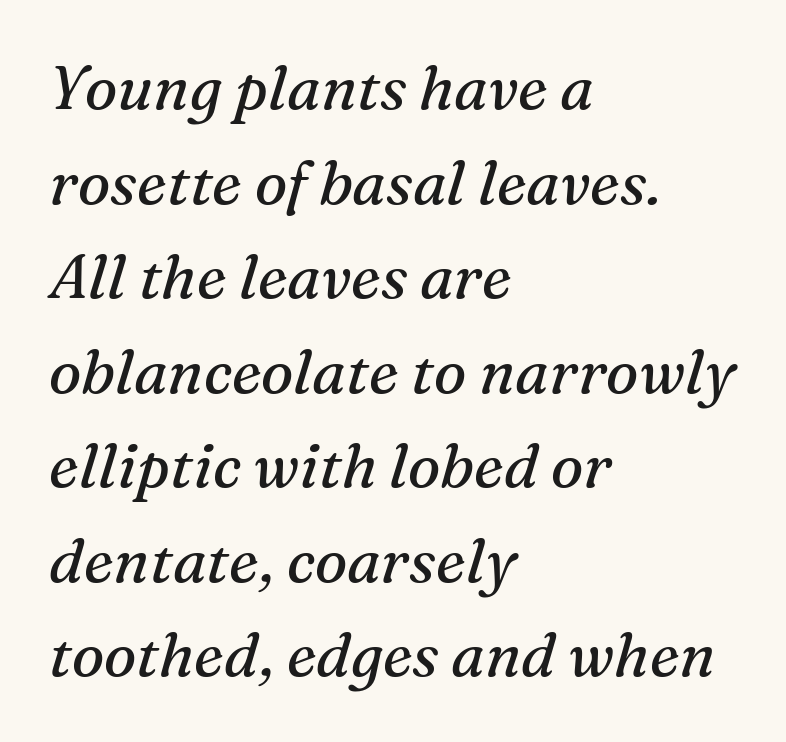
A typesetter would call this proportional, since set widths differ per character. Emphasis-style slanted type is in use. Letterform terminals end in serifs throughout the passage. Caption: face not bold, strokes unweighted.
